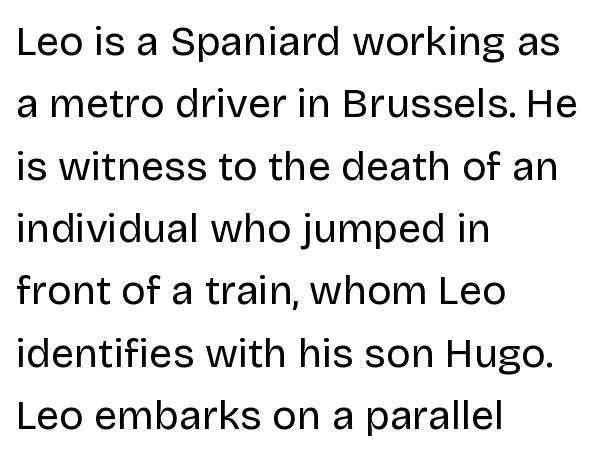
{"serif": "no", "italic": "no", "bold": "no", "weight": "regular", "width": "normal", "stroke_contrast": "low", "x_height": "large", "monospaced": "no", "underline": "no", "align": "left", "line_spacing": "normal", "line_spacing_ratio": 1.52, "letter_spacing": "normal", "letter_spacing_em": 0.0, "glyph_px": 41}
